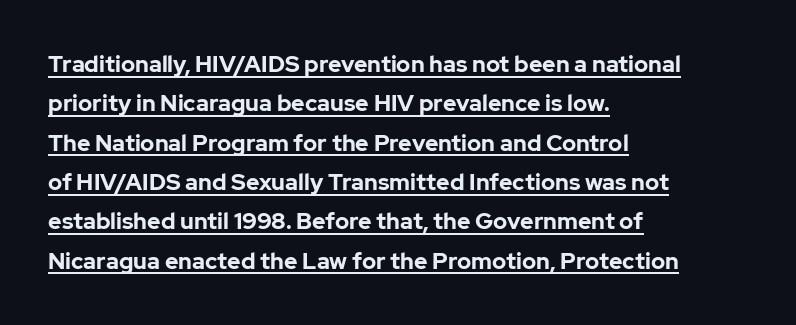
The tracking reads as untouched default to a designer's eye. Notice how a bar underscores the lettering throughout. Every letter is thick-stroked: bold, no question. The rag falls on the right side of this text block. The type sits square on the baseline with zero lean.
